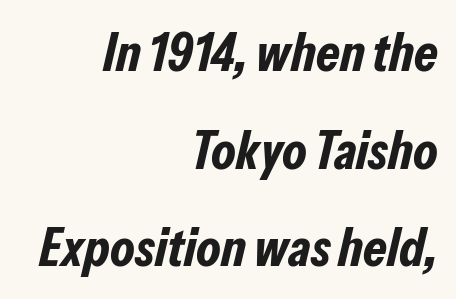
The image shows 54 px bold, condensed type, italic (leaning right); set right-aligned, line spacing 1.81x, normal letter spacing, not underlined; low stroke contrast and a medium x-height.
